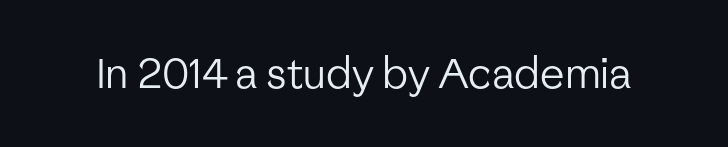
{"serif": "no", "italic": "no", "bold": "no", "weight": "regular", "width": "normal", "stroke_contrast": "low", "x_height": "medium", "monospaced": "no", "underline": "no", "letter_spacing": "normal", "letter_spacing_em": 0.0, "glyph_px": 41}
